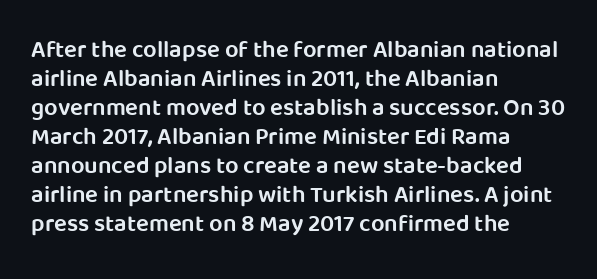
A fair bit of extra ink — the face is semibold, not bold. Reading down the block, your eye returns to a fixed left position each line. Style check: upright. Compared with typical body copy, the letter spacing here is the same. The passage shown is not underscored anywhere.
